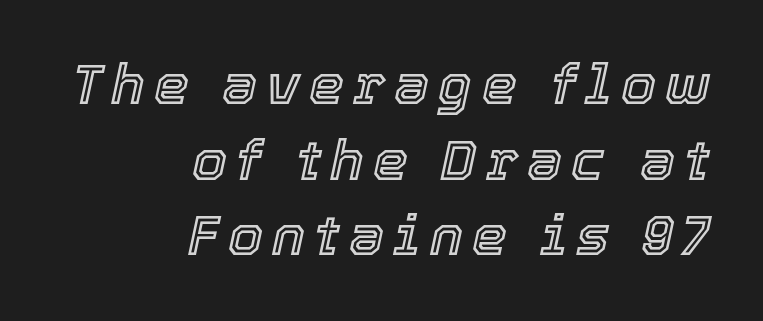
{"italic": "yes", "lean": "right", "slant_degrees": 12, "width": "normal", "x_height": "medium", "monospaced": "no", "underline": "no", "align": "right", "line_spacing": "normal", "line_spacing_ratio": 1.35, "glyph_px": 56}
